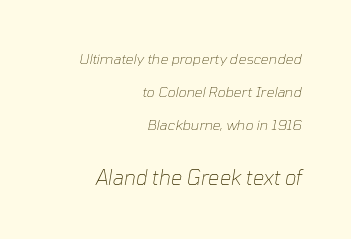
Bigger letters appear in the bottom chunk; the top chunk is reduced. A quiet, ordinary-to-light weight characterises the typeface. Tracking here is standard; glyphs follow each other at the usual distance. Interline gaps are noticeably wide in this sample. The specimen omits any rule beneath the text block's lines. Reading down the block, your eye finds every line finishing at a fixed right position.
